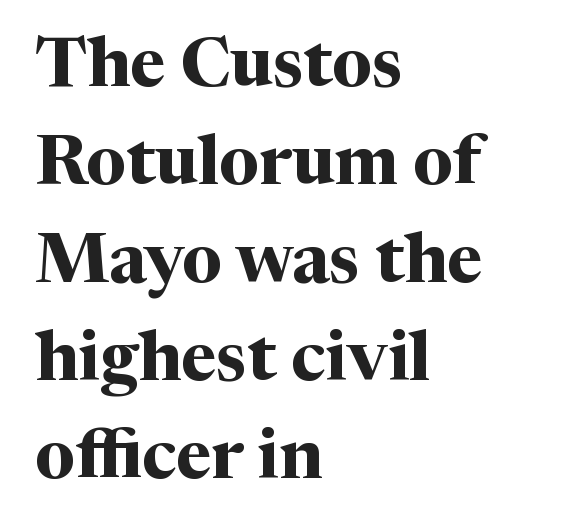
Whoever set this chose a conventional vertical rhythm. Just letters on the line, the space beneath them empty. The letters stand straight up with perfectly vertical stems. Looks like regular typesetting: each glyph gets only the width it needs. Nothing unusual about the tracking: characters are spaced as the font intends.
